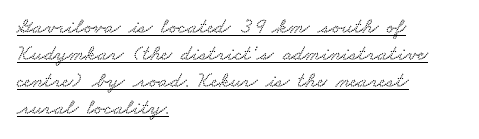
Does extra space separate the letters? No, they use regular spacing. Layout note: lines flush left. What decoration does the sample have? An underline.
